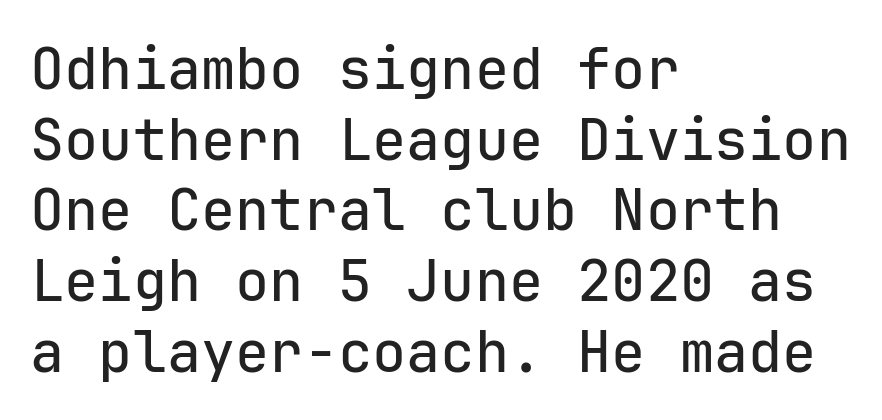
Do the characters align in a grid? Yes, the font is monospaced. The words here are not underlined. The tracking reads as untouched default to a designer's eye. A sans-serif font was chosen for this passage. In terms of posture, this sample is upright.
